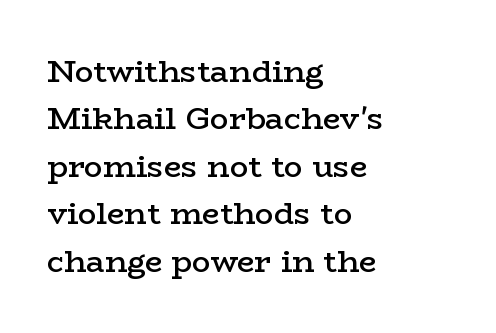
The image shows 31 px semibold, wide serif type, upright; set left-aligned, normal line spacing (1.53x), normal letter spacing, not underlined; low stroke contrast and a medium x-height.
